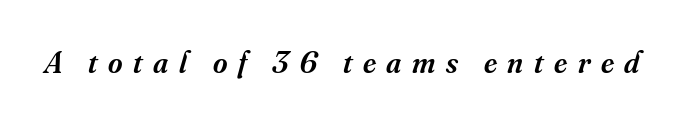
{"serif": "yes", "italic": "yes", "lean": "right", "slant_degrees": 16, "bold": "semi", "weight": "semibold", "width": "normal", "stroke_contrast": "medium", "x_height": "small", "monospaced": "no", "underline": "no", "letter_spacing": "wide", "letter_spacing_em": 0.34, "glyph_px": 31}
